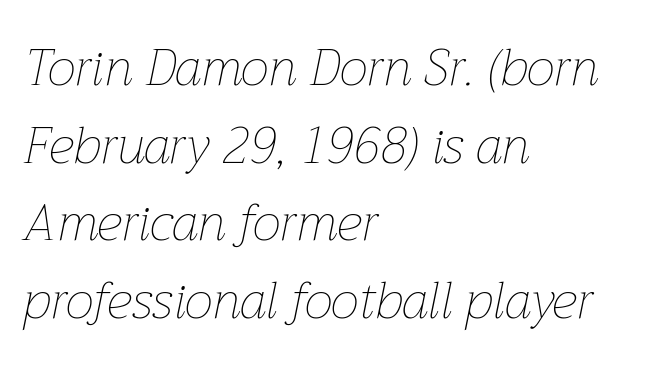
{"italic": "yes", "lean": "right", "slant_degrees": 12, "bold": "no", "weight": "thin", "width": "normal", "stroke_contrast": "low", "x_height": "medium", "monospaced": "no", "underline": "no", "align": "left", "line_spacing": "normal", "line_spacing_ratio": 1.52, "letter_spacing": "normal", "letter_spacing_em": 0.0, "glyph_px": 51}
